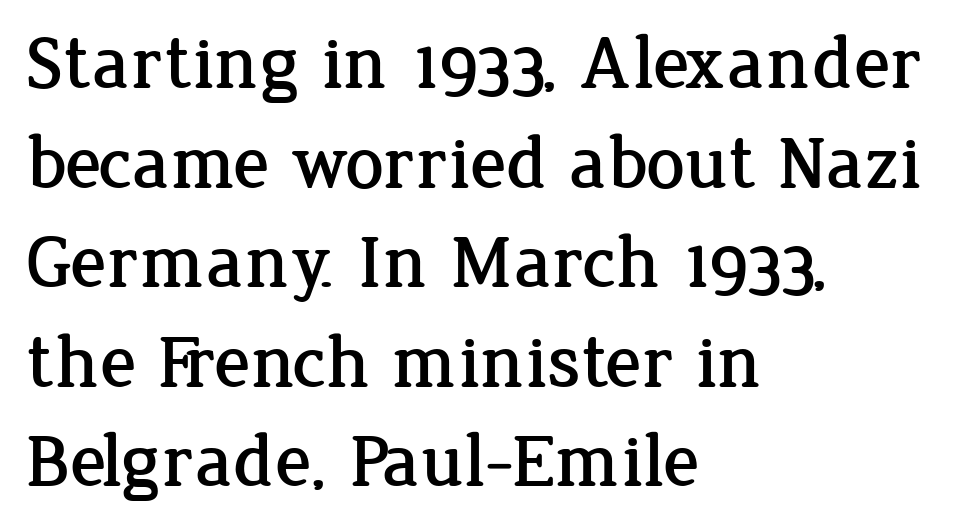
{"serif": "yes", "italic": "no", "width": "normal", "stroke_contrast": "low", "x_height": "medium", "monospaced": "no", "underline": "no", "align": "left", "line_spacing": "normal", "line_spacing_ratio": 1.31, "letter_spacing": "normal", "letter_spacing_em": 0.0, "glyph_px": 76}
